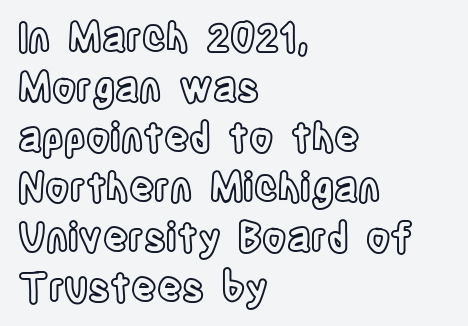
The image shows 39 px condensed type, upright; set left-aligned, normal line spacing (1.28x), normal letter spacing, not underlined; a large x-height.
